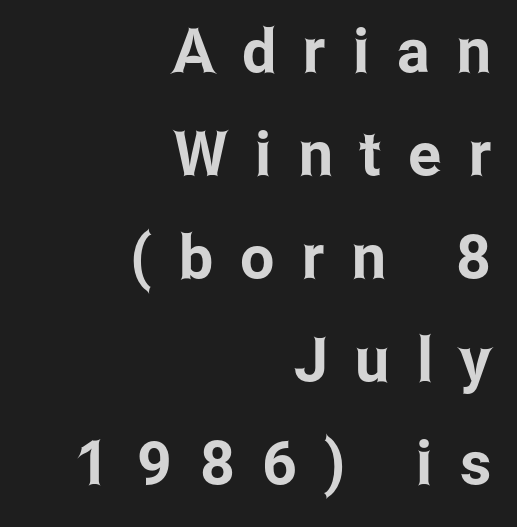
The vertical gap from one line to the next is medium. Do the characters align in a grid? No, the font is proportional. The passage shown is typeset with a sans-serif family. Glyph-to-glyph distance is far greater than everyday printed text. This is roman type, the default non-slanted kind.
